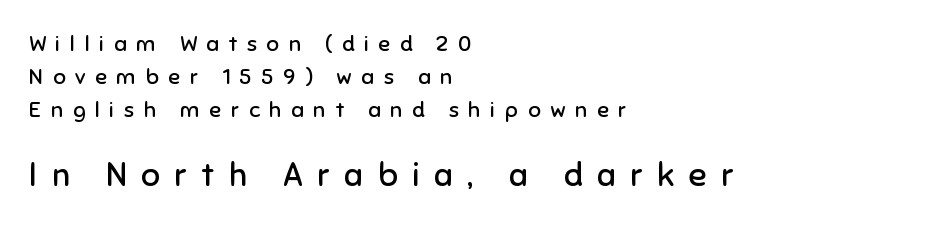
The image shows 33 px regular-weight sans-serif type, upright; set left-aligned, normal line spacing (1.5x), unusually wide letter spacing (+0.44 em), not underlined; the second (bottom) block is 1.5x larger; low stroke contrast and a medium x-height.
